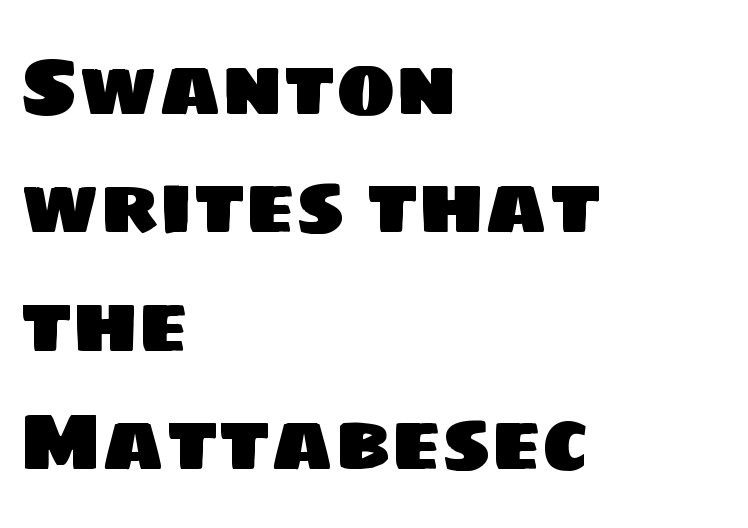
The image shows 80 px sans-serif type; set left-aligned, normal line spacing (1.48x), normal letter spacing, not underlined; low stroke contrast and a large x-height.
